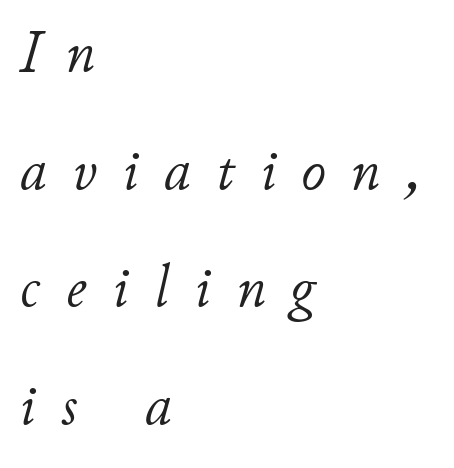
Q: Is the text bold? A: No.
Q: Is the text italic (slanted)? A: Yes, it leans right by about 11 degrees.
Q: Is the text underlined? A: No.
Q: How is the paragraph aligned? A: Left-aligned.
Q: Is the spacing between letters normal or unusually wide? A: Unusually wide.
Q: Is the spacing between lines tight, normal or loose? A: Loose.
Q: Width (condensed, normal, or wide)? A: Normal.
Q: Stroke contrast? A: Low.
Q: x-height? A: Small.
Q: Monospaced? A: No.
